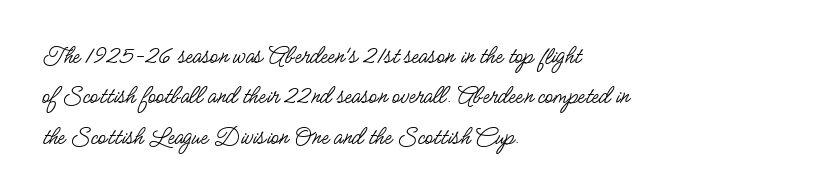
{"bold": "no", "underline": "no", "align": "left", "line_spacing": "normal", "line_spacing_ratio": 1.55, "letter_spacing": "normal", "letter_spacing_em": 0.0, "glyph_px": 26}
